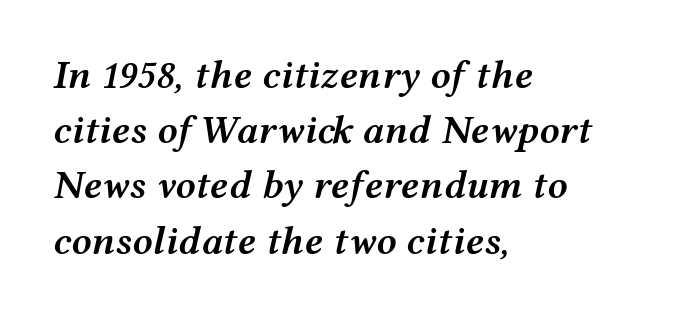
Q: Is the text bold? A: Semi-bold.
Q: Is the text italic (slanted)? A: Yes, it leans right by about 12 degrees.
Q: Is the text underlined? A: No.
Q: How is the paragraph aligned? A: Left-aligned.
Q: Is the spacing between letters normal or unusually wide? A: Normal.
Q: Is the spacing between lines tight, normal or loose? A: Normal.
Q: Width (condensed, normal, or wide)? A: Wide.
Q: Stroke contrast? A: Medium.
Q: x-height? A: Medium.
Q: Monospaced? A: No.
